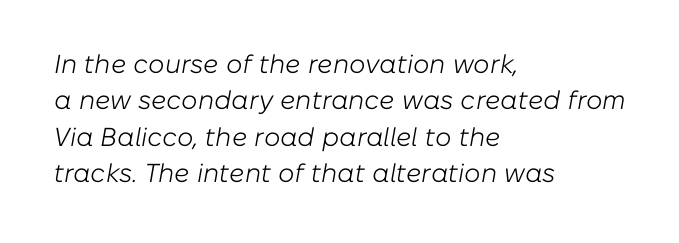
Q: Is the text bold? A: No.
Q: Is the text italic (slanted)? A: Yes, it leans right by about 10 degrees.
Q: Is the text underlined? A: No.
Q: How is the paragraph aligned? A: Left-aligned.
Q: Is the spacing between letters normal or unusually wide? A: Normal.
Q: Is the spacing between lines tight, normal or loose? A: Normal.
